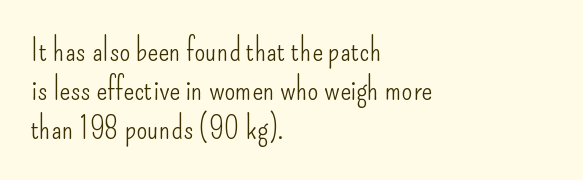
{"serif": "no", "italic": "no", "bold": "no", "weight": "light", "width": "condensed", "stroke_contrast": "low", "x_height": "small", "monospaced": "no", "underline": "no", "align": "left", "line_spacing_ratio": 1.22, "letter_spacing": "normal", "letter_spacing_em": 0.0, "glyph_px": 32}
